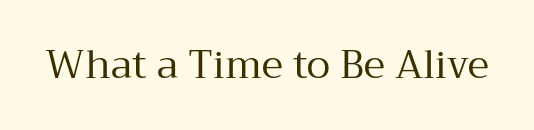
The image shows 39 px regular-weight serif type, upright; set normal letter spacing, not underlined; medium stroke contrast and a medium x-height.
